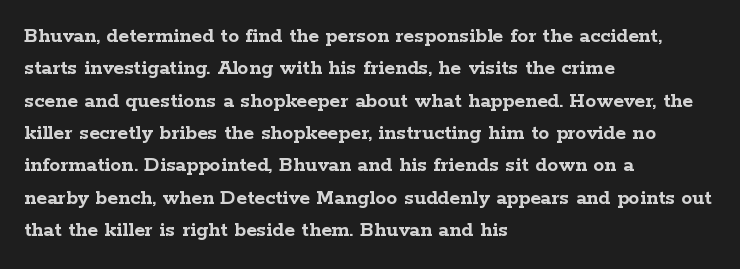
The image shows 22 px bold type, upright; set left-aligned, normal line spacing (1.47x), normal letter spacing, not underlined.
